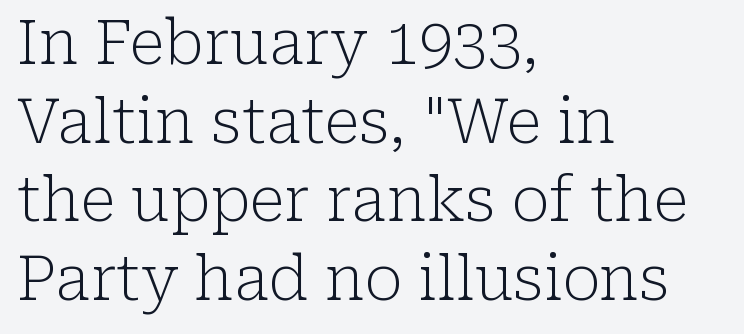
The image shows 62 px light serif type, upright; set left-aligned, normal line spacing (1.27x), normal letter spacing, not underlined; low stroke contrast and a medium x-height.
